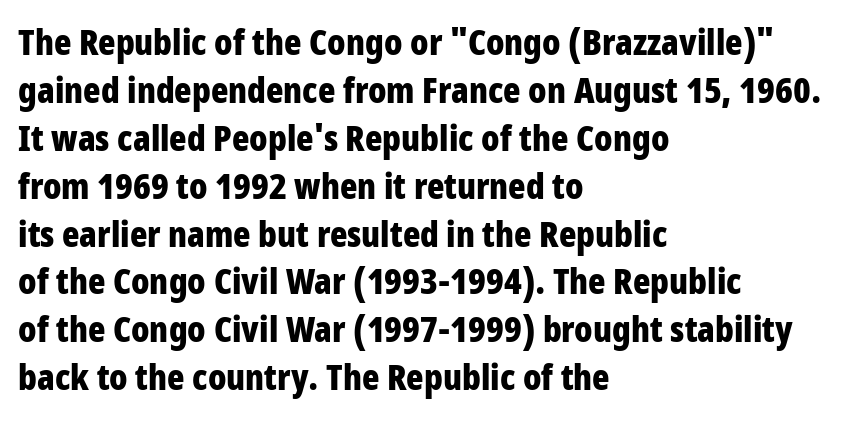
The rendering uses natural spacing where letterforms have individual widths. Check where the strokes stop: nothing finishes them off — pure sans. The designer left line spacing at the default. Strokes here are thick enough to call this a true bold.
